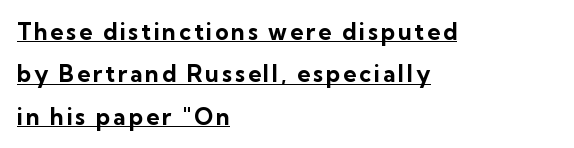
{"italic": "no", "bold": "yes", "underline": "yes", "align": "left", "line_spacing_ratio": 1.84, "glyph_px": 23}
